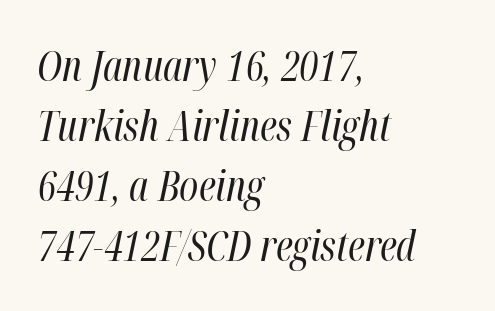
{"italic": "yes", "lean": "right", "slant_degrees": 12, "bold": "no", "weight": "regular", "width": "condensed", "stroke_contrast": "high", "x_height": "medium", "monospaced": "no", "underline": "no", "align": "left", "line_spacing": "normal", "line_spacing_ratio": 1.46, "letter_spacing": "normal", "letter_spacing_em": 0.0, "glyph_px": 41}
